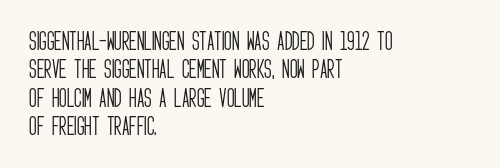
Q: Is the text bold? A: No.
Q: Is the text italic (slanted)? A: No, it is upright.
Q: Is the text underlined? A: No.
Q: How is the paragraph aligned? A: Left-aligned.
Q: Is the spacing between letters normal or unusually wide? A: Normal.
Q: Is the spacing between lines tight, normal or loose? A: Normal.
